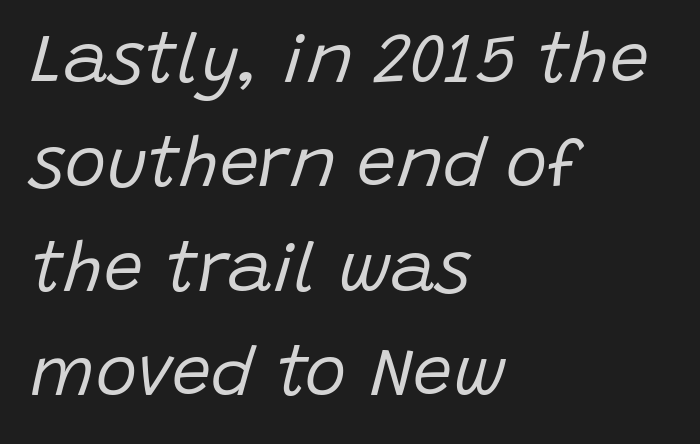
The block of text has a typical density, with ordinary space between rows. The cut favours lightness, reaching ordinary text weight at its darkest. This sample has the flowing, uneven cadence of proportional lettering. Style check: oblique. Observe the ordinary spacing: letters are neighbours, not strangers. The specimen omits any rule beneath the text block's lines.
